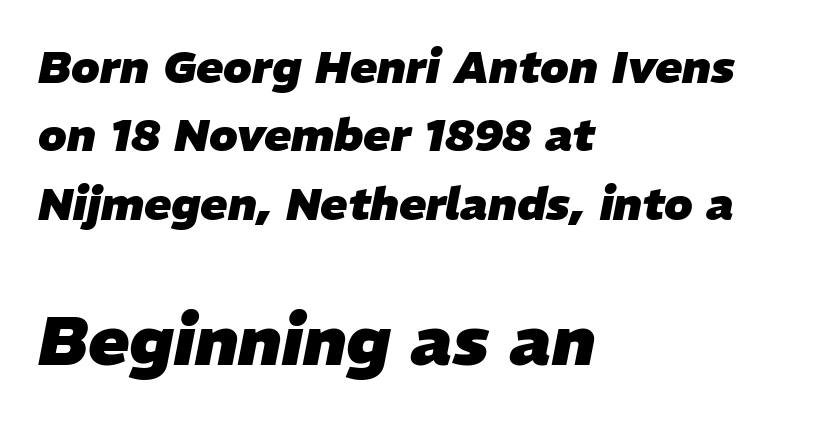
{"italic": "yes", "lean": "right", "slant_degrees": 11, "bold": "yes", "weight": "heavy", "width": "normal", "stroke_contrast": "low", "x_height": "medium", "monospaced": "no", "underline": "no", "align": "left", "line_spacing": "normal", "line_spacing_ratio": 1.52, "letter_spacing": "normal", "letter_spacing_em": 0.0, "larger_block": "second", "size_ratio": 1.51, "glyph_px": 68}
